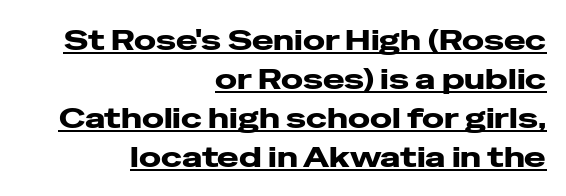
The image shows 29 px wide sans-serif type, upright; set right-aligned, normal line spacing (1.34x), normal letter spacing, underlined; low stroke contrast and a medium x-height.
